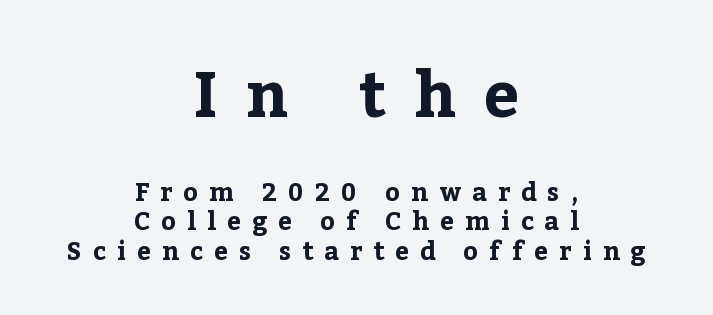
Heavy-handed strokes throughout: this text is bold. The line texture is sparse and dotted thanks to wide tracking. Larger block? The one above; the one below is distinctly smaller. When letters stand straight like this, we call the style roman or upright.
